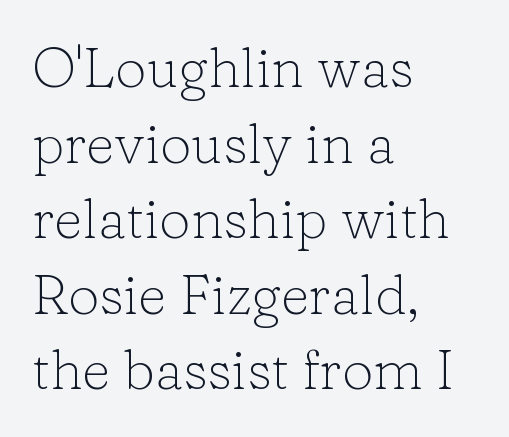
A student would call this left alignment; a typographer would say flush left, rag right. The passage shown is not bold in any degree. This sample has the flowing, uneven cadence of proportional lettering. No extra tracking has been applied to these lines.
